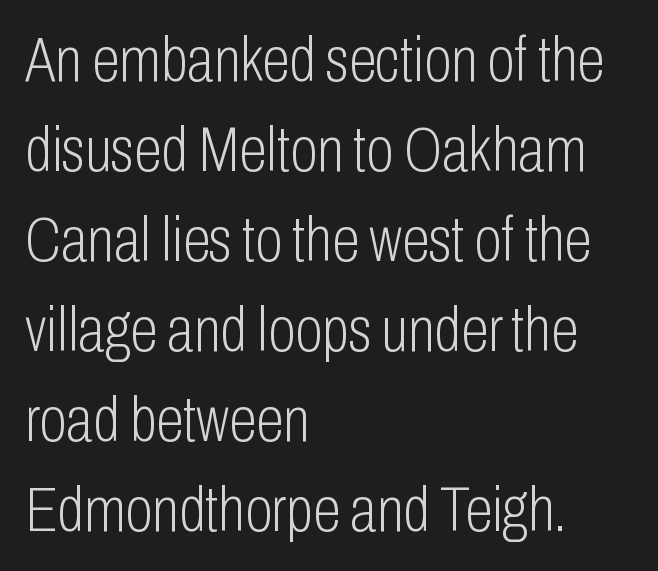
{"serif": "no", "italic": "no", "bold": "no", "weight": "light", "width": "condensed", "stroke_contrast": "low", "x_height": "medium", "monospaced": "no", "underline": "no", "align": "left", "line_spacing": "normal", "line_spacing_ratio": 1.43, "letter_spacing": "normal", "letter_spacing_em": 0.0, "glyph_px": 63}
